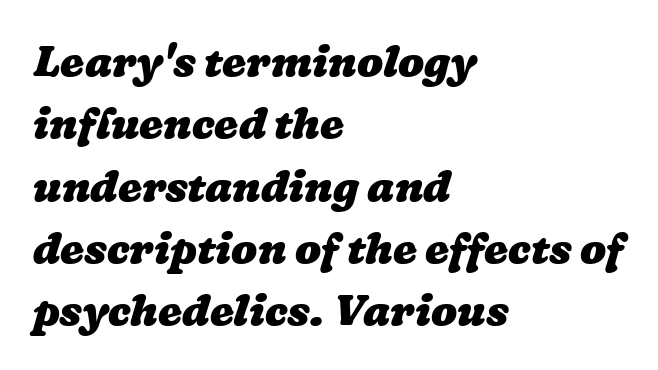
The space beneath each line is pristine and unruled. The rendering uses natural spacing where letterforms have individual widths. Glyph-to-glyph distance matches everyday printed text. The rendering uses a bold face; every stroke is thick and dark.
